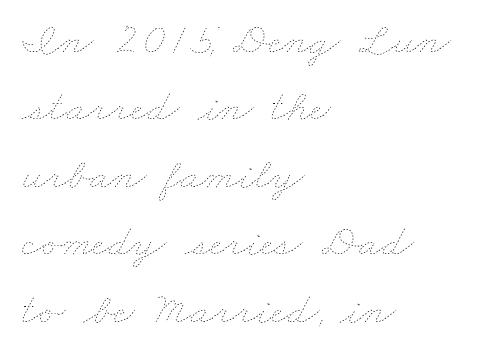
{"bold": "no", "weight": "thin", "width": "wide", "stroke_contrast": "low", "x_height": "small", "monospaced": "no", "underline": "no", "align": "left", "line_spacing": "normal", "line_spacing_ratio": 1.5, "letter_spacing": "normal", "letter_spacing_em": 0.0, "glyph_px": 45}
